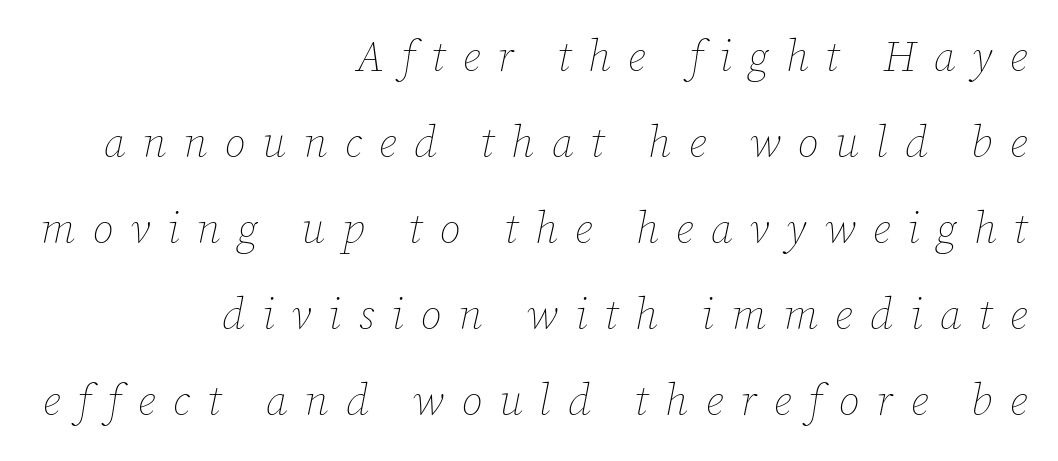
The image shows 43 px thin type, italic (leaning right); set right-aligned, loose line spacing (2.0x), unusually wide letter spacing (+0.4 em), not underlined; low stroke contrast and a medium x-height.
